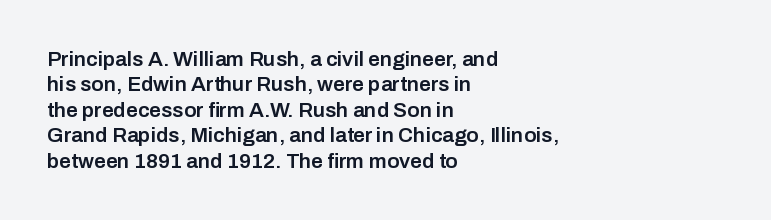
Characters follow at the spacing the type designer built in. Quick note: underline off. Line beginnings align vertically; line endings do not. Does the lettering tilt? It doesn't — this is upright. This is moderately heavy type, rendered in semibold.
